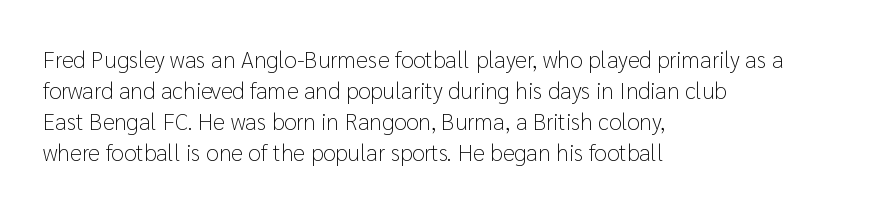
The image shows 23 px text type, upright; set left-aligned, normal line spacing (1.35x), normal letter spacing, not underlined.
